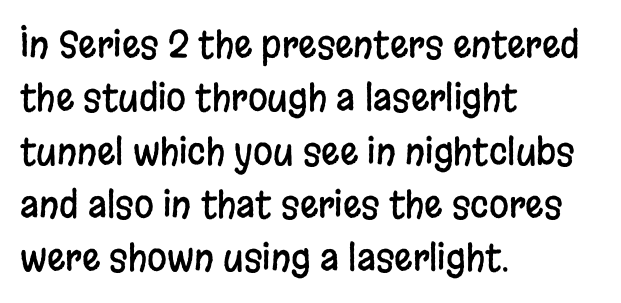
The image shows 36 px condensed sans-serif type, upright; set left-aligned, normal line spacing (1.48x), normal letter spacing, not underlined; low stroke contrast and a large x-height.
